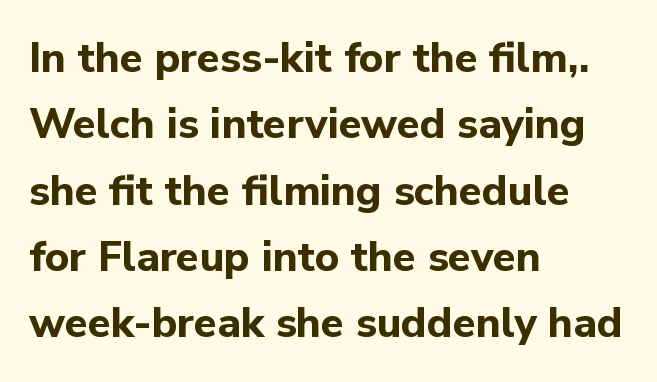
The image shows 42 px bold sans-serif type, upright; set left-aligned, normal line spacing (1.58x), normal letter spacing, not underlined; low stroke contrast and a medium x-height.
